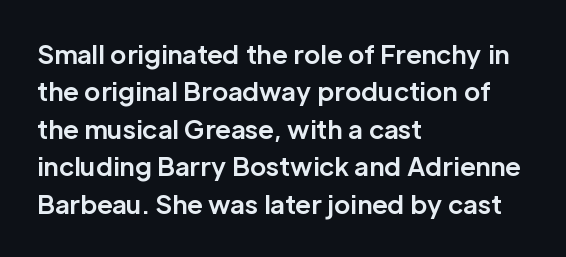
Baseline-to-baseline distance is the conventional proportion of letter height. The typesetter chose a ragged-right arrangement here. The zone under the glyphs is completely vacant. Typesetter's note: full bold, strokes at maximum text heaviness. In terms of posture, this sample is upright. The horizontal fit of the characters is conventional and even.
